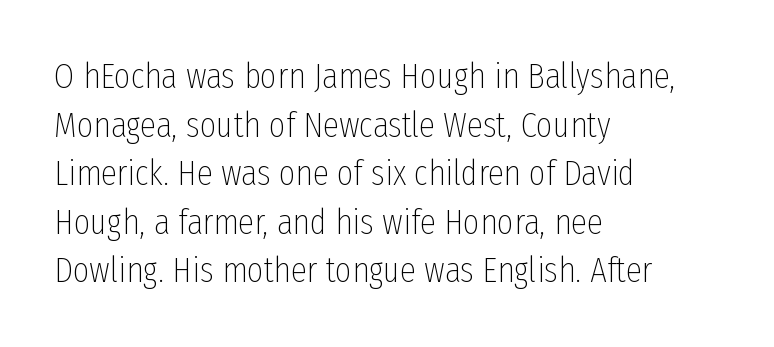
The image shows 36 px thin, condensed sans-serif type, upright; set left-aligned, normal line spacing (1.35x), normal letter spacing, not underlined; low stroke contrast and a medium x-height.
